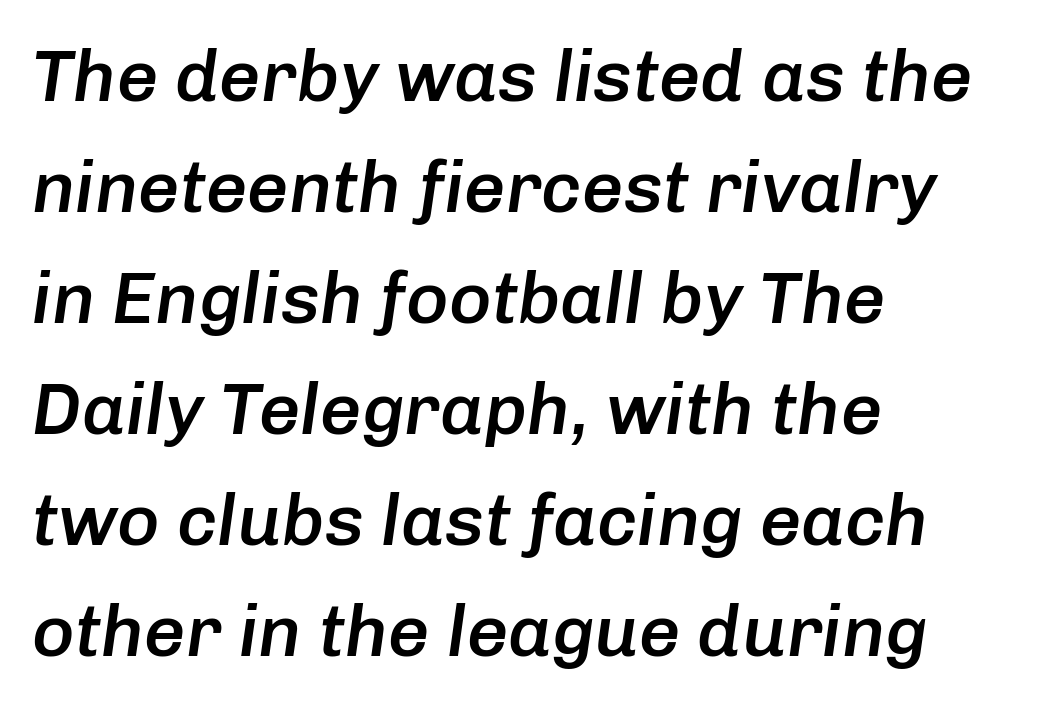
The image shows 73 px semibold type, italic (leaning right); set left-aligned, normal line spacing (1.52x), normal letter spacing, not underlined; low stroke contrast and a medium x-height.
